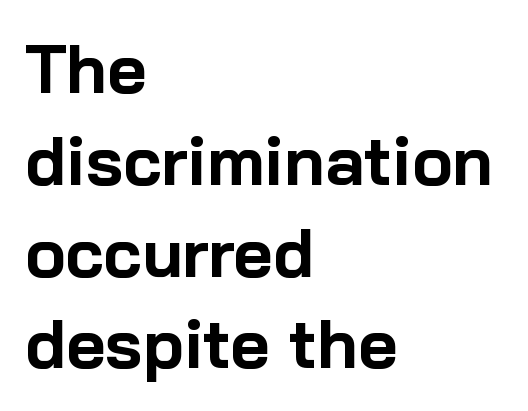
{"serif": "no", "italic": "no", "bold": "yes", "weight": "bold", "width": "normal", "stroke_contrast": "low", "x_height": "medium", "monospaced": "no", "underline": "no", "align": "left", "line_spacing": "normal", "line_spacing_ratio": 1.35, "letter_spacing": "normal", "letter_spacing_em": 0.0, "glyph_px": 68}
